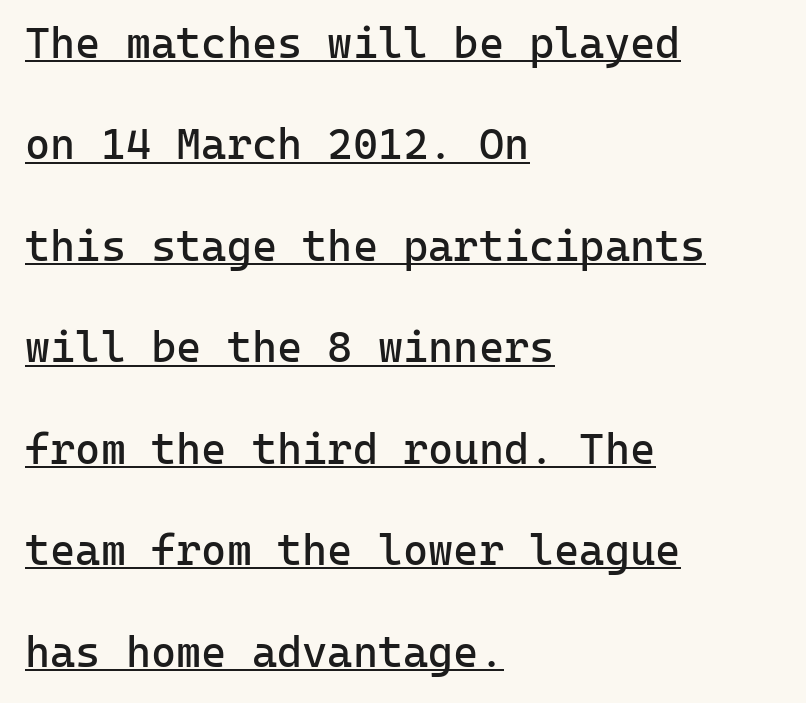
The image shows 43 px regular-weight sans-serif type, upright, monospaced; set left-aligned, loose line spacing (2.36x), normal letter spacing, underlined; low stroke contrast and a medium x-height.
